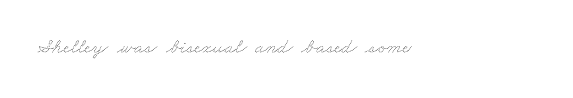
{"bold": "no", "underline": "no", "letter_spacing": "normal", "letter_spacing_em": 0.0, "glyph_px": 21}
